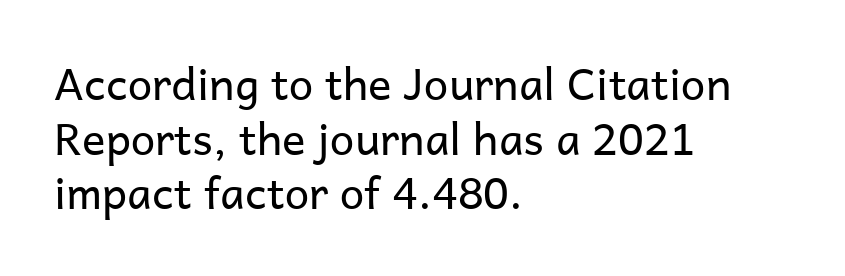
Q: Is the text bold? A: No.
Q: Is the text italic (slanted)? A: No, it is upright.
Q: Is the typeface a serif or a sans-serif typeface? A: Sans-serif.
Q: Is the text underlined? A: No.
Q: How is the paragraph aligned? A: Left-aligned.
Q: Is the spacing between letters normal or unusually wide? A: Normal.
Q: Width (condensed, normal, or wide)? A: Normal.
Q: Stroke contrast? A: Low.
Q: x-height? A: Medium.
Q: Monospaced? A: No.
